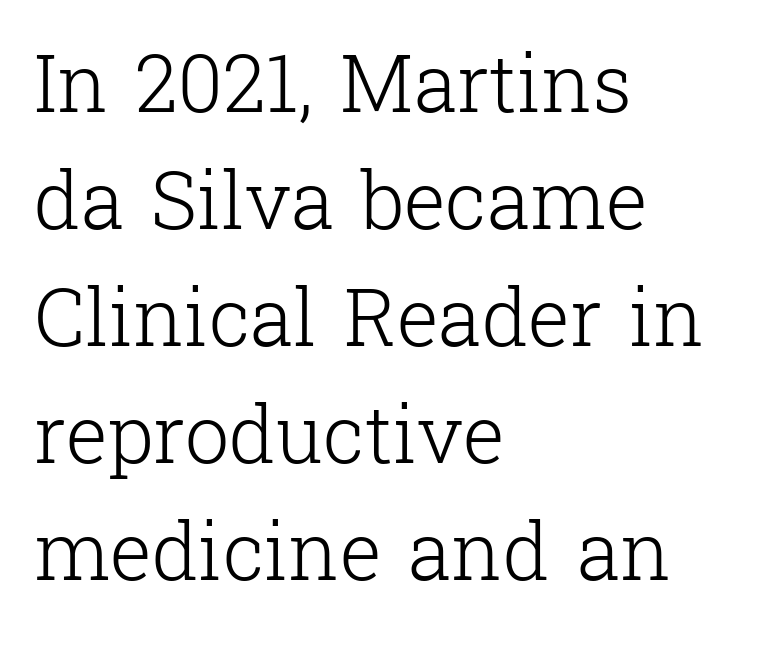
Q: Is the text bold? A: No.
Q: Is the text italic (slanted)? A: No, it is upright.
Q: Is the typeface a serif or a sans-serif typeface? A: Serif.
Q: Is the text underlined? A: No.
Q: How is the paragraph aligned? A: Left-aligned.
Q: Is the spacing between letters normal or unusually wide? A: Normal.
Q: Is the spacing between lines tight, normal or loose? A: Normal.
Q: Width (condensed, normal, or wide)? A: Normal.
Q: Stroke contrast? A: Low.
Q: x-height? A: Medium.
Q: Monospaced? A: No.
